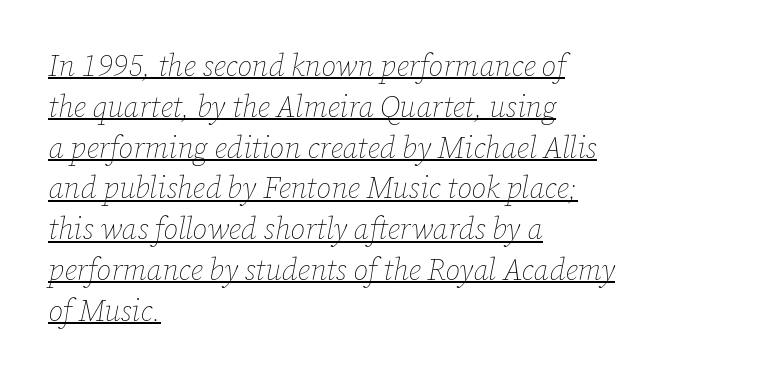
Q: Is the text bold? A: No.
Q: Is the text italic (slanted)? A: Yes, it leans right by about 12 degrees.
Q: Is the text underlined? A: Yes.
Q: How is the paragraph aligned? A: Left-aligned.
Q: Is the spacing between letters normal or unusually wide? A: Normal.
Q: Is the spacing between lines tight, normal or loose? A: Normal.
Q: Width (condensed, normal, or wide)? A: Normal.
Q: Stroke contrast? A: Low.
Q: x-height? A: Medium.
Q: Monospaced? A: No.
